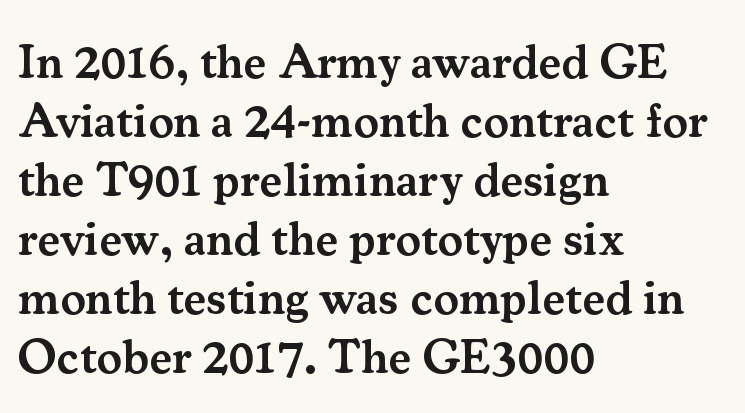
Q: Is the text bold? A: Semi-bold.
Q: Is the text italic (slanted)? A: No, it is upright.
Q: Is the typeface a serif or a sans-serif typeface? A: Serif.
Q: Is the text underlined? A: No.
Q: How is the paragraph aligned? A: Left-aligned.
Q: Is the spacing between letters normal or unusually wide? A: Normal.
Q: Width (condensed, normal, or wide)? A: Normal.
Q: Stroke contrast? A: Medium.
Q: x-height? A: Small.
Q: Monospaced? A: No.
